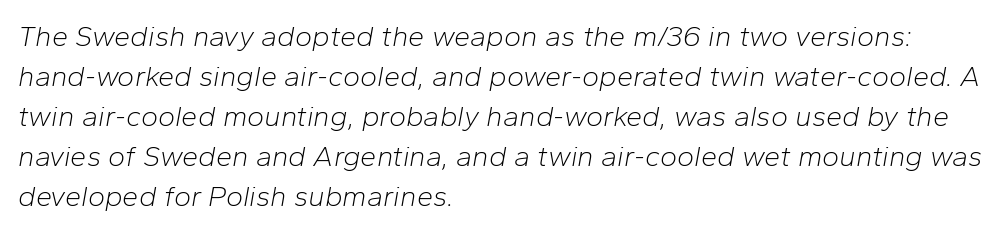
The image shows 29 px light type, italic (leaning right); set left-aligned, normal line spacing (1.38x), normal letter spacing, not underlined; low stroke contrast and a medium x-height.
